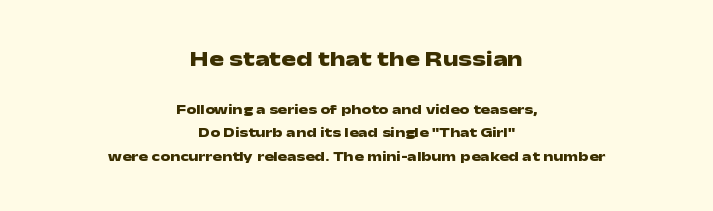
{"italic": "no", "bold": "yes", "underline": "no", "align": "center", "line_spacing": "normal", "line_spacing_ratio": 1.69, "letter_spacing": "normal", "letter_spacing_em": 0.0, "larger_block": "first", "size_ratio": 1.57, "glyph_px": 22}
